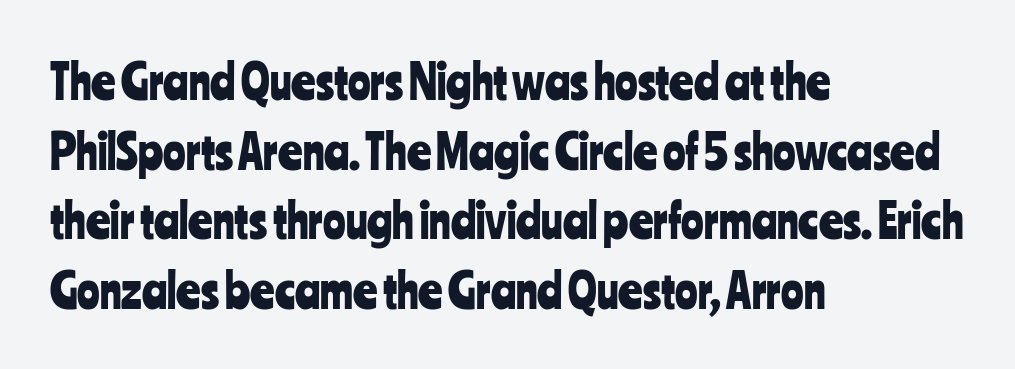
{"serif": "no", "italic": "no", "width": "condensed", "stroke_contrast": "low", "x_height": "medium", "monospaced": "no", "underline": "no", "align": "left", "line_spacing": "normal", "line_spacing_ratio": 1.48, "letter_spacing": "normal", "letter_spacing_em": 0.0, "glyph_px": 47}
